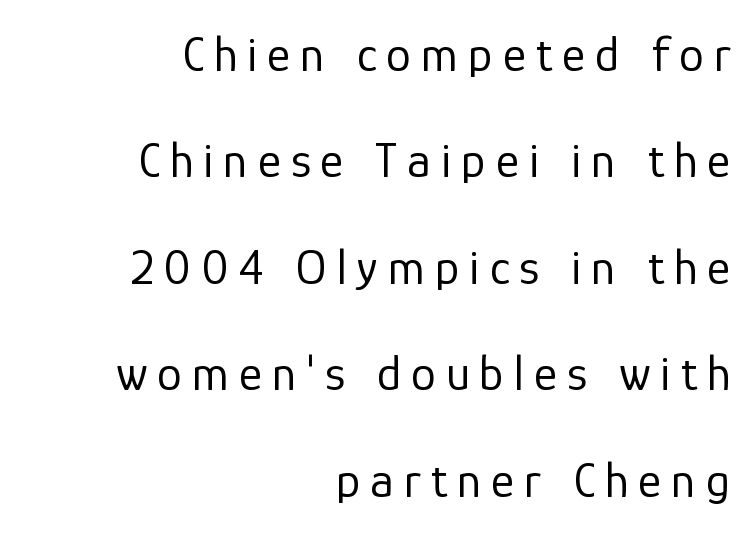
Q: Is the text bold? A: No.
Q: Is the text italic (slanted)? A: No, it is upright.
Q: Is the typeface a serif or a sans-serif typeface? A: Sans-serif.
Q: Is the text underlined? A: No.
Q: How is the paragraph aligned? A: Right-aligned.
Q: Is the spacing between letters normal or unusually wide? A: Unusually wide.
Q: Is the spacing between lines tight, normal or loose? A: Loose.
Q: Width (condensed, normal, or wide)? A: Normal.
Q: Stroke contrast? A: Low.
Q: x-height? A: Medium.
Q: Monospaced? A: No.
